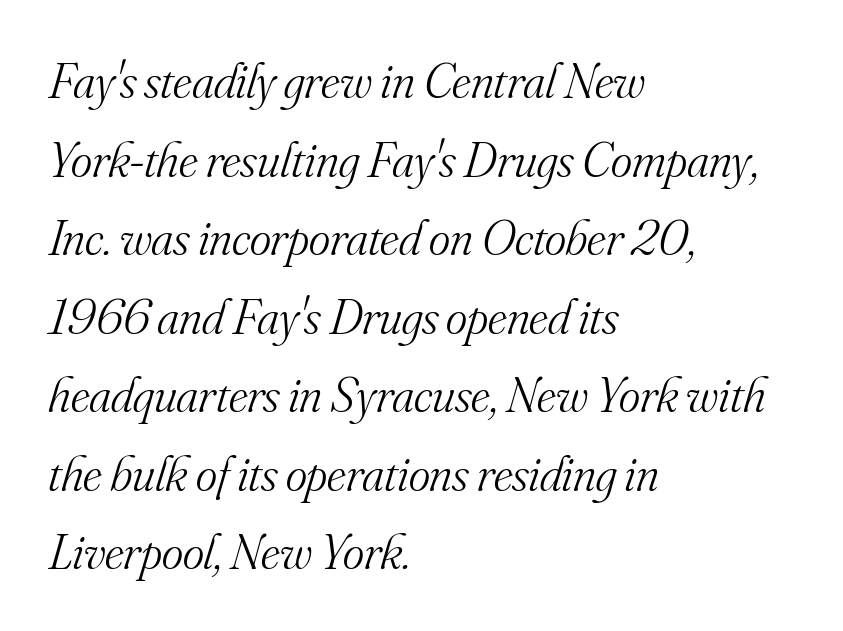
Q: Is the text bold? A: No.
Q: Is the text italic (slanted)? A: Yes, it leans right by about 16 degrees.
Q: Is the typeface a serif or a sans-serif typeface? A: Serif.
Q: Is the text underlined? A: No.
Q: How is the paragraph aligned? A: Left-aligned.
Q: Is the spacing between letters normal or unusually wide? A: Normal.
Q: Is the spacing between lines tight, normal or loose? A: Normal.
Q: Width (condensed, normal, or wide)? A: Normal.
Q: Stroke contrast? A: Medium.
Q: x-height? A: Small.
Q: Monospaced? A: No.
